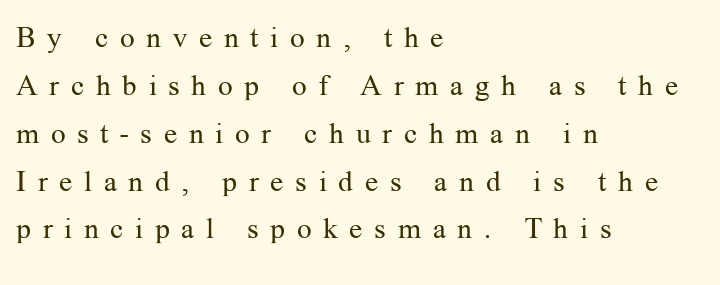
Italic? Not at all — the glyphs are vertical. Does the leading feel generous? No, just average. Line beginnings align vertically; line endings do not. Check under the words: just untouched page.
